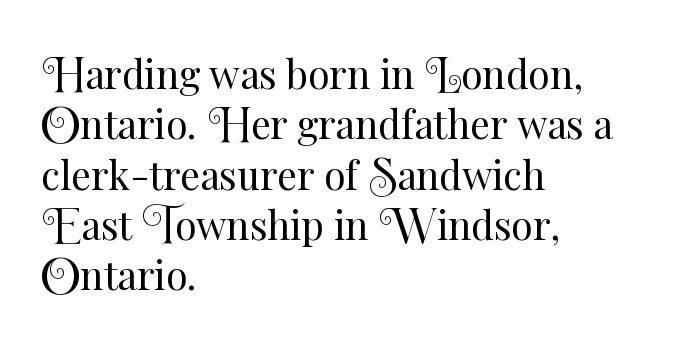
{"italic": "no", "bold": "no", "weight": "regular", "width": "normal", "stroke_contrast": "medium", "x_height": "small", "monospaced": "no", "underline": "no", "align": "left", "line_spacing": "normal", "line_spacing_ratio": 1.29, "letter_spacing": "normal", "letter_spacing_em": 0.0, "glyph_px": 39}
